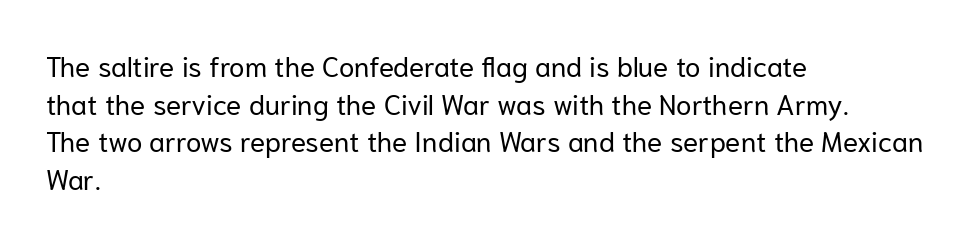
A typesetter would call this zero additional tracking. This rendering uses left alignment, leaving the right contour irregular. Proportional: the letters do not fall into vertical columns. Stems here are at most as thick as an everyday book face.
